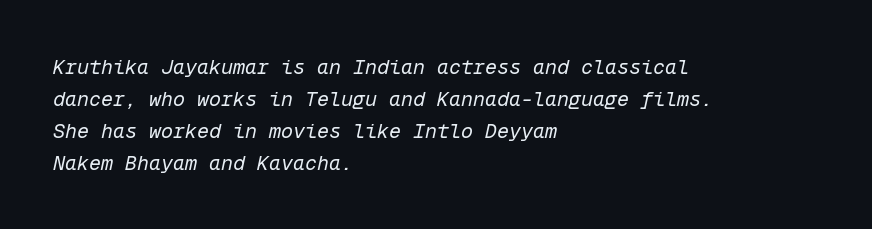
Looking at the ascenders, they clearly lean. Is the stroke heavy? The answer is a plain regular-or-lighter. Horizontally, the lines are justified to the leading edge only. The face used here is rendered with its standard letterfit. Baseline-to-baseline distance is the conventional proportion of letter height. Honestly, there is no underline to notice here at all.
